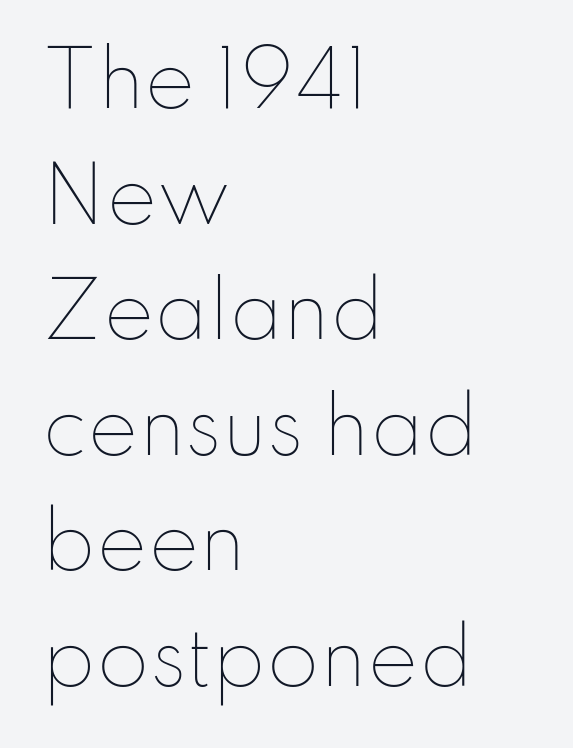
The image shows 76 px thin type, upright; set left-aligned, normal line spacing (1.52x), normal letter spacing, not underlined; low stroke contrast and a small x-height.
